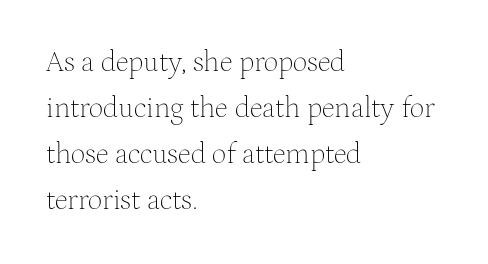
Q: Is the text bold? A: No.
Q: Is the text italic (slanted)? A: No, it is upright.
Q: Is the typeface a serif or a sans-serif typeface? A: Serif.
Q: Is the text underlined? A: No.
Q: How is the paragraph aligned? A: Left-aligned.
Q: Is the spacing between letters normal or unusually wide? A: Normal.
Q: Is the spacing between lines tight, normal or loose? A: Normal.
Q: Width (condensed, normal, or wide)? A: Normal.
Q: Stroke contrast? A: Medium.
Q: x-height? A: Medium.
Q: Monospaced? A: No.
